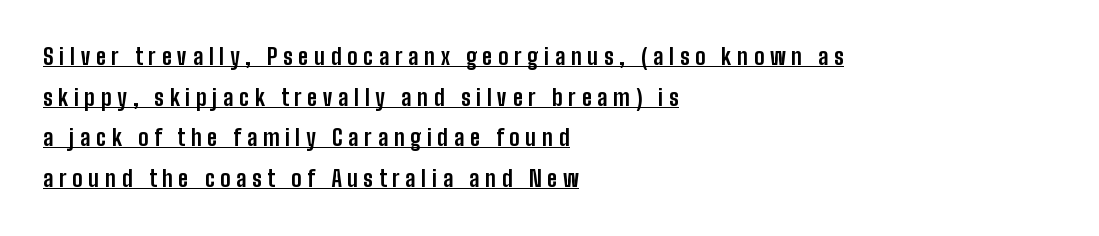
The image shows 22 px bold type, upright; set left-aligned, line spacing 1.85x, unusually wide letter spacing (+0.26 em), underlined.
